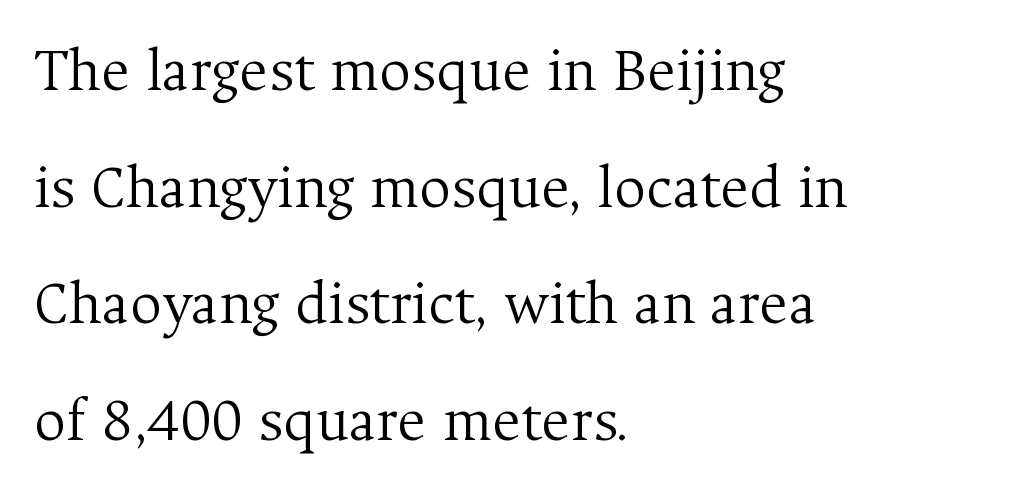
The image shows 62 px light serif type, upright; set left-aligned, line spacing 1.88x, normal letter spacing, not underlined; medium stroke contrast and a medium x-height.
